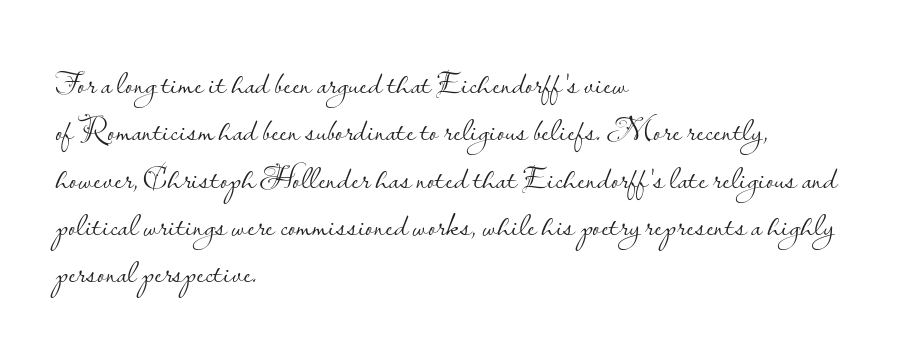
Q: Is the text bold? A: No.
Q: Is the text italic (slanted)? A: Yes.
Q: Is the typeface a serif or a sans-serif typeface? A: Sans-serif.
Q: Is the text underlined? A: No.
Q: How is the paragraph aligned? A: Left-aligned.
Q: Is the spacing between letters normal or unusually wide? A: Normal.
Q: Is the spacing between lines tight, normal or loose? A: Normal.
Q: Width (condensed, normal, or wide)? A: Normal.
Q: Stroke contrast? A: Low.
Q: x-height? A: Small.
Q: Monospaced? A: No.
